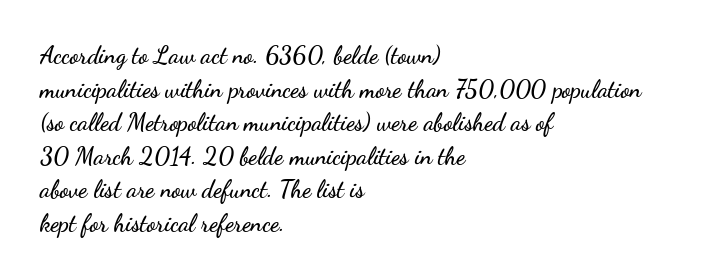
The image shows 24 px text type; set left-aligned, normal line spacing (1.4x), normal letter spacing, not underlined.
